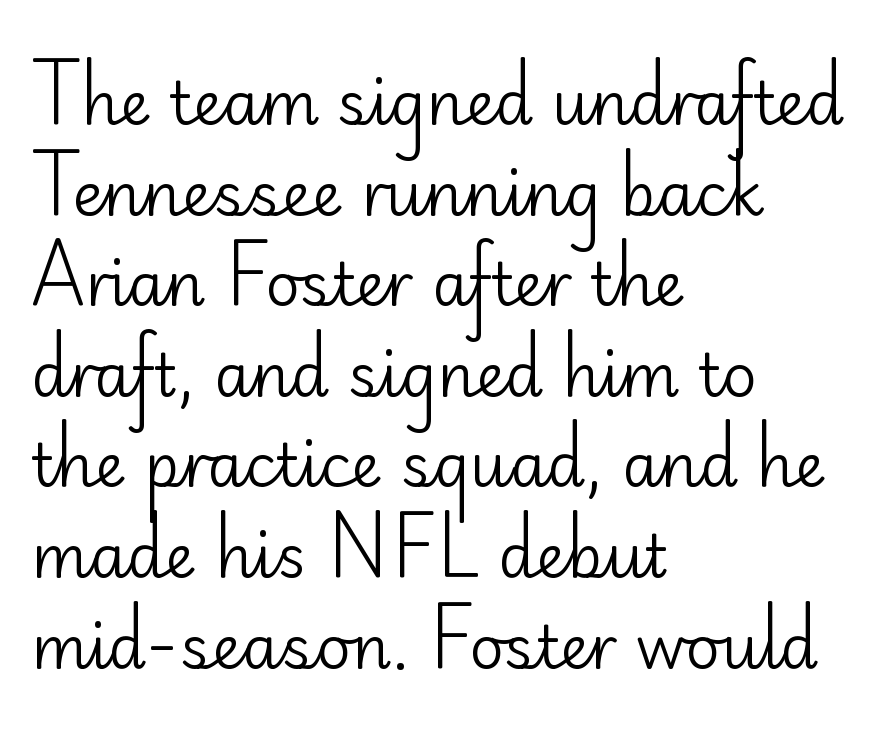
{"serif": "no", "italic": "no", "bold": "no", "weight": "regular", "width": "normal", "stroke_contrast": "low", "x_height": "small", "monospaced": "no", "underline": "no", "align": "left", "line_spacing": "normal", "line_spacing_ratio": 1.51, "letter_spacing": "normal", "letter_spacing_em": 0.0, "glyph_px": 60}
